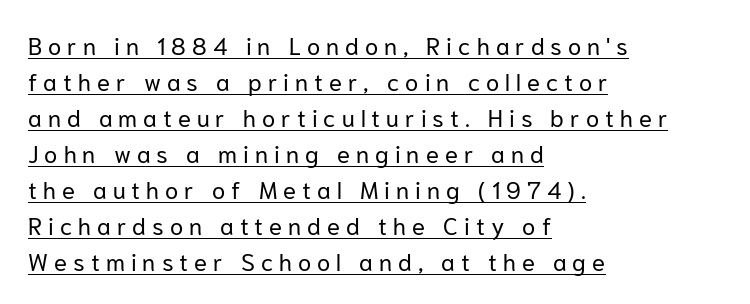
Q: Is the text bold? A: No.
Q: Is the text italic (slanted)? A: No, it is upright.
Q: Is the text underlined? A: Yes.
Q: How is the paragraph aligned? A: Left-aligned.
Q: Is the spacing between letters normal or unusually wide? A: Unusually wide.
Q: Is the spacing between lines tight, normal or loose? A: Normal.
